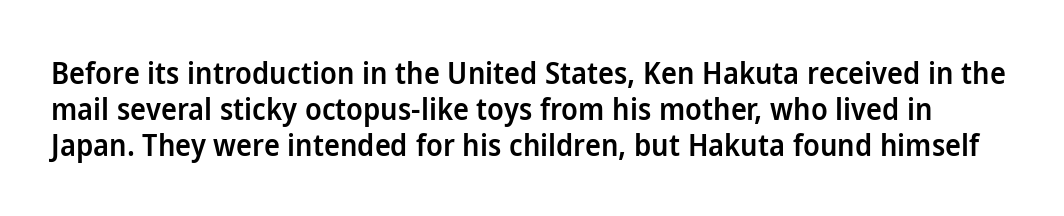
Quick note: underline off. The designer went with a sans here, leaving each stem footless. The tracking reads as untouched default to a designer's eye. This is the in-between weight designers call semibold or demi. The typography opts for an upright posture over an oblique one.
